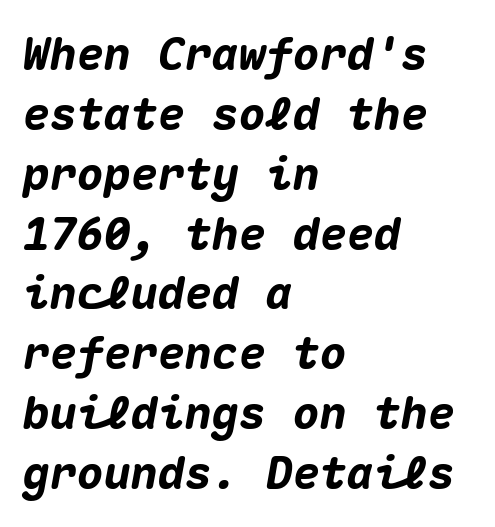
{"italic": "yes", "lean": "right", "slant_degrees": 10, "bold": "yes", "weight": "heavy", "width": "normal", "stroke_contrast": "medium", "x_height": "medium", "monospaced": "yes", "underline": "no", "align": "left", "line_spacing": "normal", "line_spacing_ratio": 1.33, "letter_spacing": "normal", "letter_spacing_em": 0.0, "glyph_px": 45}
